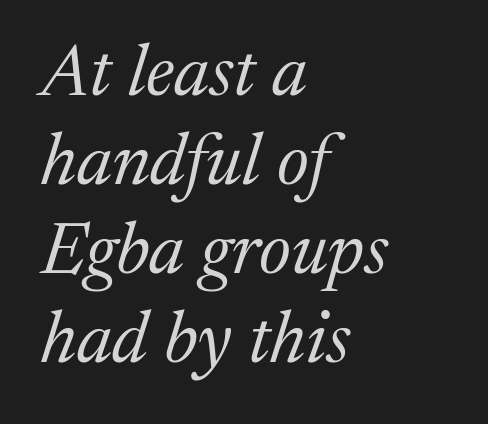
Q: Is the text bold? A: No.
Q: Is the text italic (slanted)? A: Yes, it leans right by about 17 degrees.
Q: Is the typeface a serif or a sans-serif typeface? A: Serif.
Q: Is the text underlined? A: No.
Q: How is the paragraph aligned? A: Left-aligned.
Q: Is the spacing between letters normal or unusually wide? A: Normal.
Q: Width (condensed, normal, or wide)? A: Normal.
Q: Stroke contrast? A: Medium.
Q: x-height? A: Medium.
Q: Monospaced? A: No.
